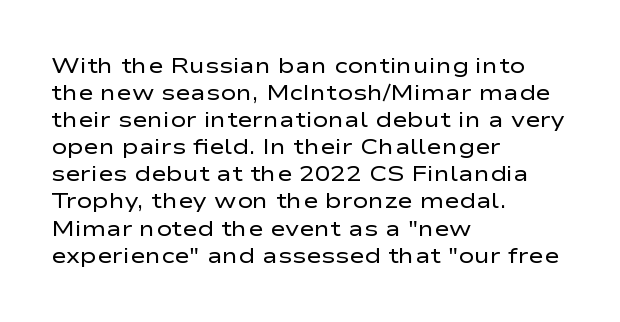
The image shows 21 px text type, upright; set left-aligned, normal line spacing (1.29x), normal letter spacing, not underlined.
